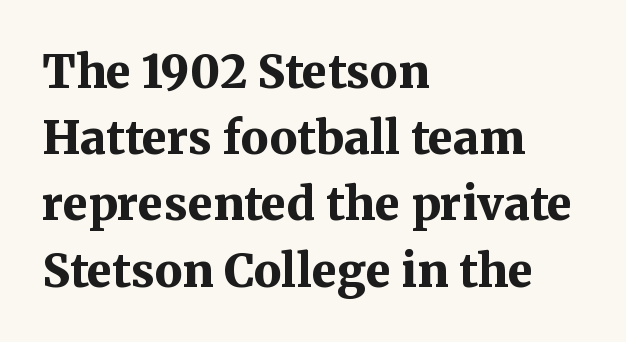
Little horizontal feet cap the strokes, marking this as serif type. Honestly, the row spacing looks completely unremarkable. Left-aligned paragraph, ragged on the right. Between one letter and the next there's only the usual sliver of space. The specimen omits any rule beneath the text block's lines.
